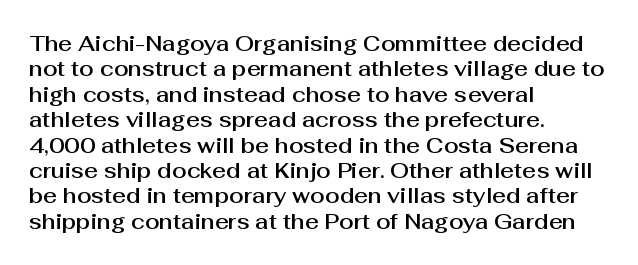
Q: Is the text italic (slanted)? A: No, it is upright.
Q: Is the text underlined? A: No.
Q: How is the paragraph aligned? A: Left-aligned.
Q: Is the spacing between letters normal or unusually wide? A: Normal.
